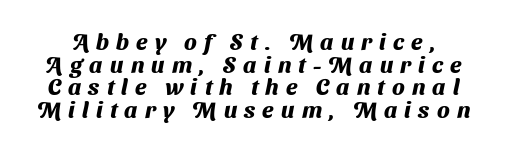
Q: Is the text bold? A: Yes.
Q: Is the text underlined? A: No.
Q: Is the spacing between letters normal or unusually wide? A: Unusually wide.
Q: Is the spacing between lines tight, normal or loose? A: Tight.
